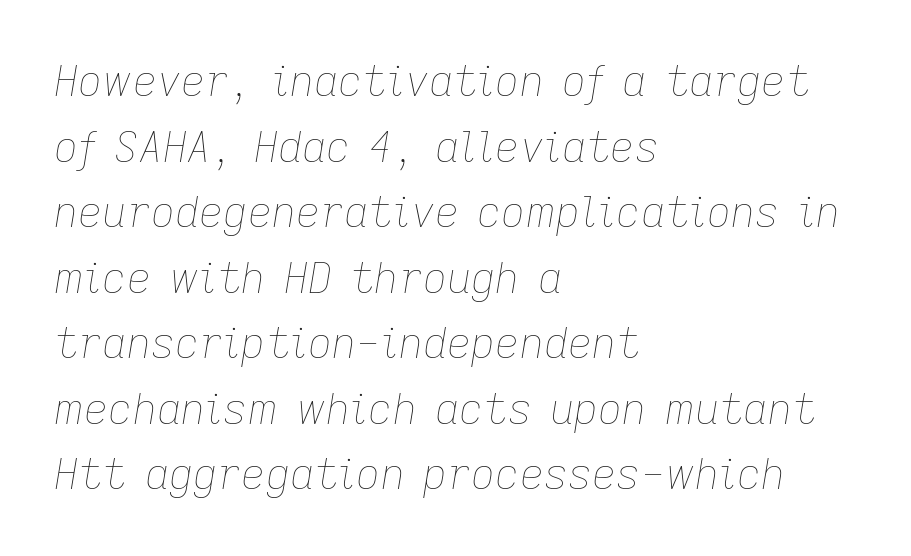
The letters are slanted; this is an italic face. The gap between lines stays unmarked. The rows are spaced the way most documents space them. These glyphs show unthickened strokes, regular width or finer. The line texture is even and compact thanks to regular tracking.
